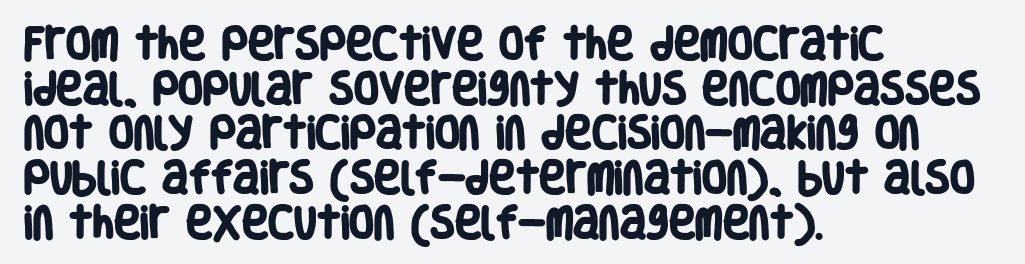
The image shows 36 px heavy, condensed sans-serif type; set left-aligned, line spacing 1.24x, normal letter spacing, not underlined; low stroke contrast and a large x-height.
